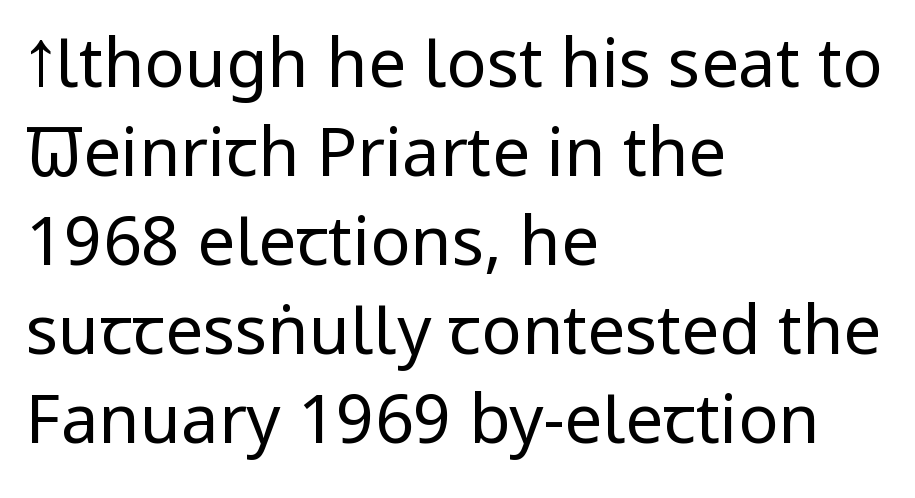
Leading matches the norm, producing a regular column. The paragraph has a hard left edge and a soft right edge. Unlike italic type, these characters show no tilt at all. You could not count columns in this text — the font is proportionally spaced.
